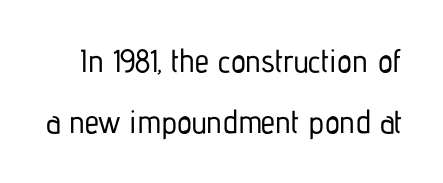
Check the space under the baseline: it is left empty. No feet cap the strokes, marking this as sans-serif type. The leading is generous, giving the passage an open texture. These lines keep a tight, regular rhythm from letter to letter. These lines are rendered in a variable-pitch font. Ascenders rise straight up at ninety degrees.
